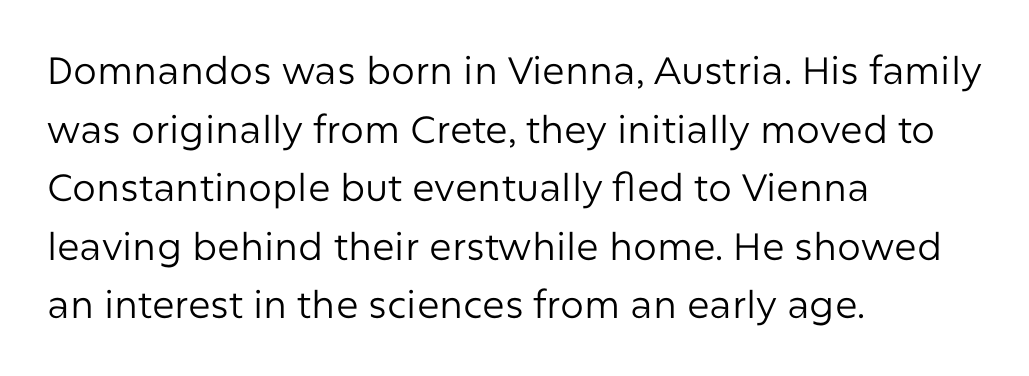
The image shows 38 px regular-weight sans-serif type, upright; set left-aligned, normal line spacing (1.54x), normal letter spacing, not underlined; low stroke contrast and a medium x-height.
